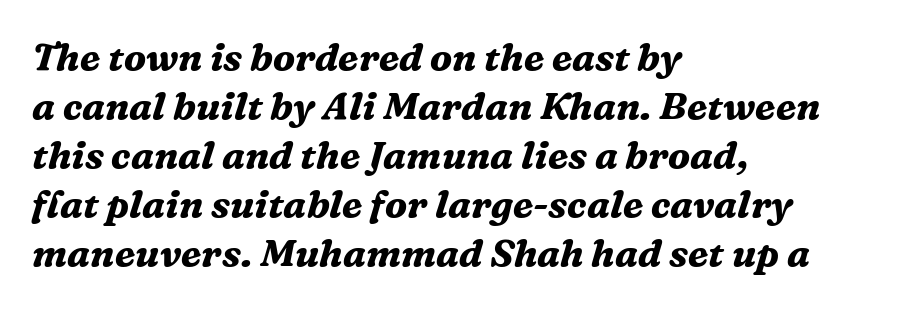
The image shows 38 px bold serif type, italic (leaning right); set left-aligned, normal line spacing (1.29x), normal letter spacing, not underlined; medium stroke contrast and a medium x-height.
